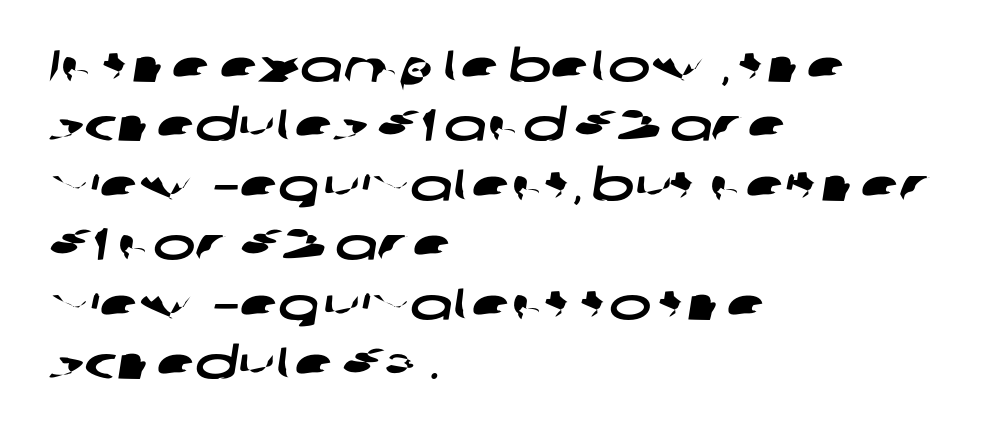
Q: Is the typeface a serif or a sans-serif typeface? A: Sans-serif.
Q: Is the text underlined? A: No.
Q: How is the paragraph aligned? A: Left-aligned.
Q: Is the spacing between letters normal or unusually wide? A: Normal.
Q: Is the spacing between lines tight, normal or loose? A: Normal.
Q: Width (condensed, normal, or wide)? A: Wide.
Q: Stroke contrast? A: Low.
Q: x-height? A: Medium.
Q: Monospaced? A: No.
